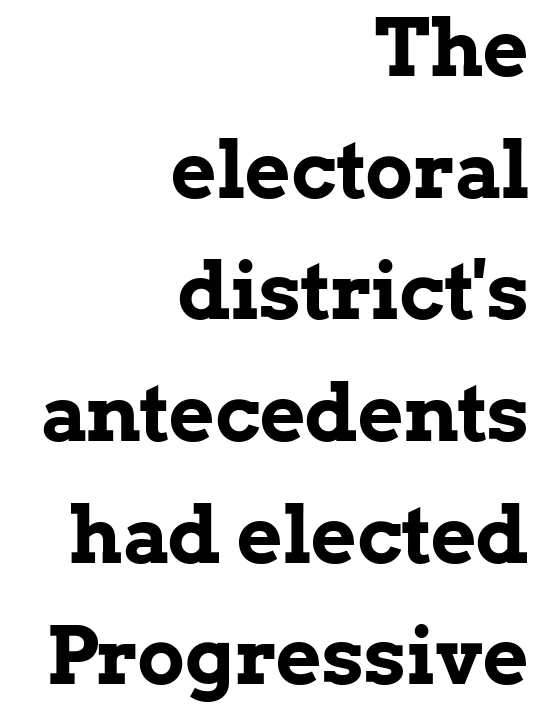
Designer's note — italics off, roman on. The designer left line spacing at the default. Look at the tracking — it's just the regular setting, nothing added. Small tapered or slab feet sit at the stroke ends, so this counts as serif.
